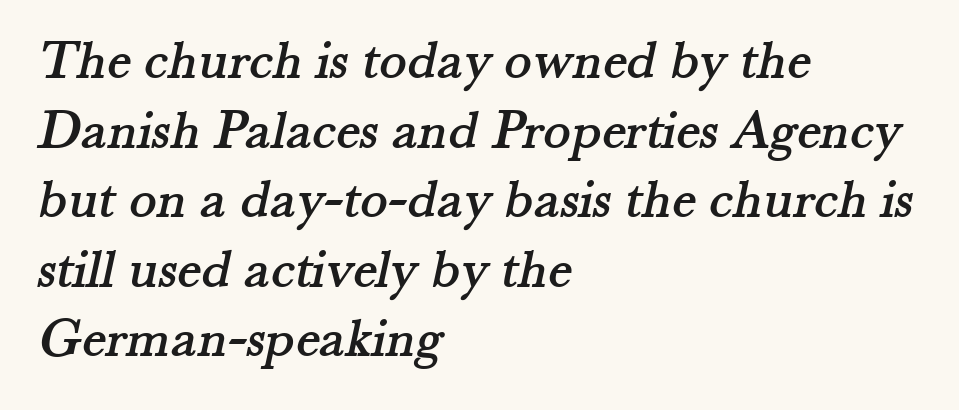
{"serif": "yes", "width": "normal", "stroke_contrast": "medium", "x_height": "small", "monospaced": "no", "underline": "no", "align": "left", "line_spacing_ratio": 1.22, "letter_spacing": "normal", "letter_spacing_em": 0.0, "glyph_px": 57}
